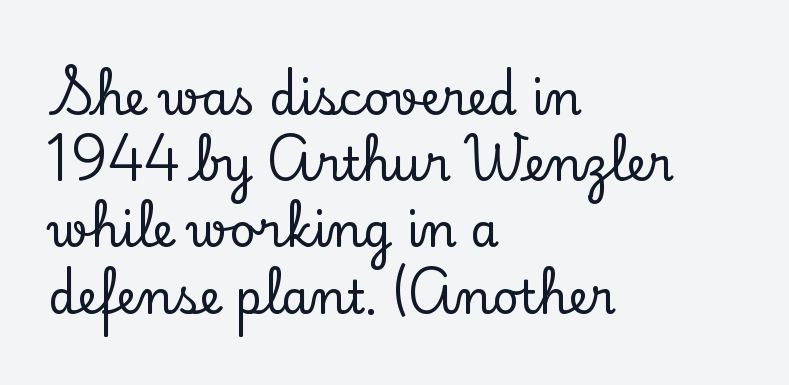
Q: Is the text italic (slanted)? A: No, it is upright.
Q: Is the typeface a serif or a sans-serif typeface? A: Serif.
Q: Is the text underlined? A: No.
Q: How is the paragraph aligned? A: Left-aligned.
Q: Is the spacing between letters normal or unusually wide? A: Normal.
Q: Is the spacing between lines tight, normal or loose? A: Normal.
Q: Width (condensed, normal, or wide)? A: Normal.
Q: Stroke contrast? A: Low.
Q: x-height? A: Small.
Q: Monospaced? A: No.
